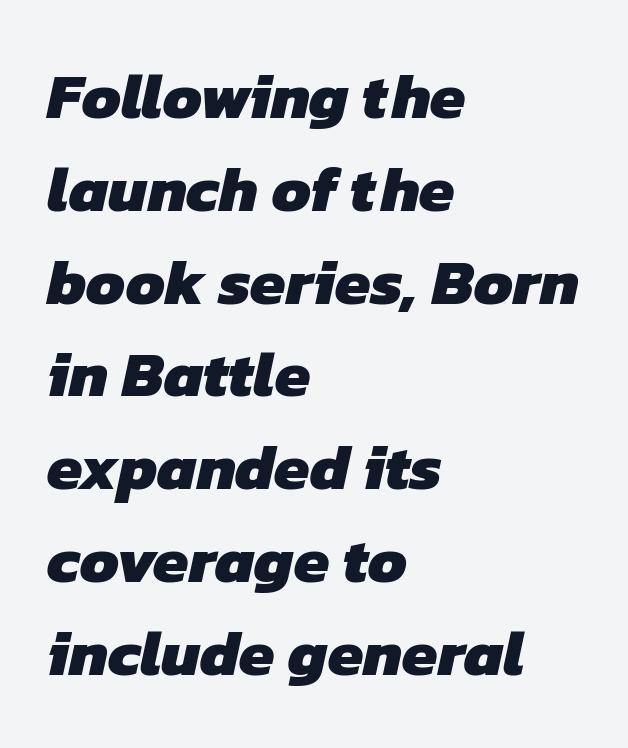
{"serif": "no", "bold": "yes", "weight": "heavy", "width": "normal", "stroke_contrast": "low", "x_height": "medium", "monospaced": "no", "underline": "no", "align": "left", "line_spacing": "normal", "line_spacing_ratio": 1.45, "letter_spacing": "normal", "letter_spacing_em": 0.0, "glyph_px": 64}
